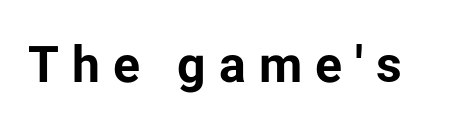
Q: Is the text bold? A: Yes.
Q: Is the text italic (slanted)? A: No, it is upright.
Q: Is the typeface a serif or a sans-serif typeface? A: Sans-serif.
Q: Is the text underlined? A: No.
Q: Is the spacing between letters normal or unusually wide? A: Unusually wide.
Q: Width (condensed, normal, or wide)? A: Normal.
Q: Stroke contrast? A: Low.
Q: x-height? A: Medium.
Q: Monospaced? A: No.
